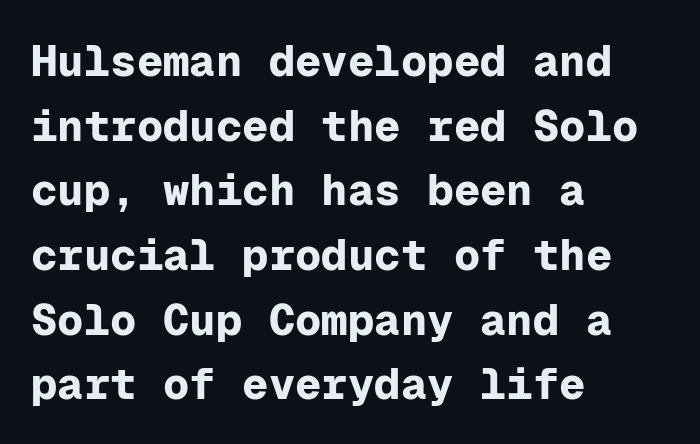
{"serif": "no", "italic": "no", "bold": "yes", "weight": "bold", "width": "normal", "stroke_contrast": "low", "x_height": "medium", "monospaced": "yes", "underline": "no", "align": "left", "line_spacing": "normal", "line_spacing_ratio": 1.47, "letter_spacing": "normal", "letter_spacing_em": 0.0, "glyph_px": 44}
